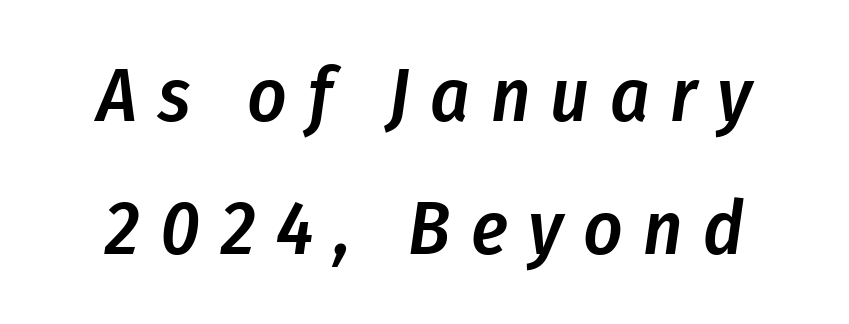
{"italic": "yes", "lean": "right", "slant_degrees": 8, "bold": "semi", "weight": "semibold", "width": "condensed", "stroke_contrast": "low", "x_height": "medium", "monospaced": "no", "underline": "no", "line_spacing_ratio": 1.75, "letter_spacing": "wide", "letter_spacing_em": 0.27, "glyph_px": 76}
